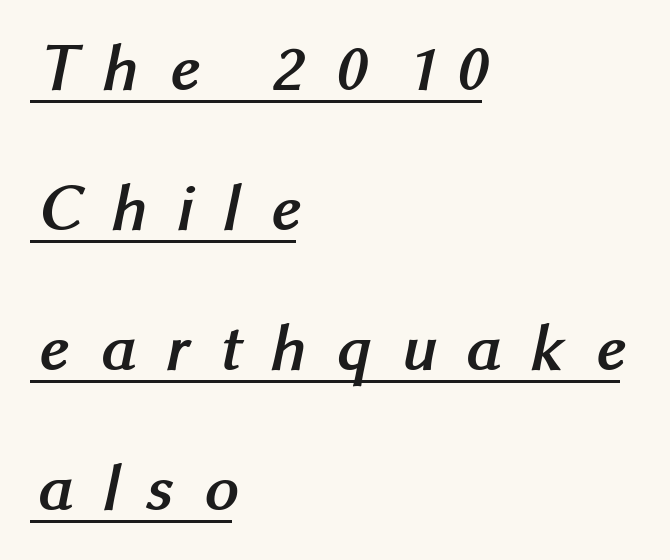
{"serif": "no", "bold": "yes", "weight": "semibold", "width": "normal", "stroke_contrast": "medium", "x_height": "medium", "monospaced": "no", "underline": "yes", "align": "left", "line_spacing": "loose", "line_spacing_ratio": 2.09, "letter_spacing": "wide", "letter_spacing_em": 0.44, "glyph_px": 67}
